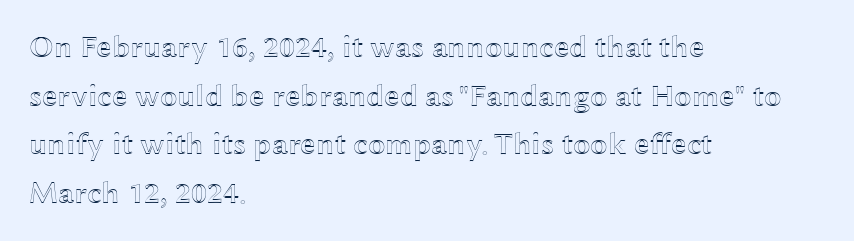
{"italic": "no", "width": "wide", "x_height": "medium", "monospaced": "no", "underline": "no", "align": "left", "line_spacing": "normal", "line_spacing_ratio": 1.57, "letter_spacing": "normal", "letter_spacing_em": 0.0, "glyph_px": 31}
